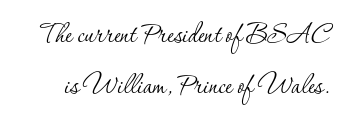
Is the stroke heavy? The answer is a plain regular-or-lighter. Compared with typical body copy, the letter spacing here is the same. What kind of face is this? One with serifs. Underline: absent.
